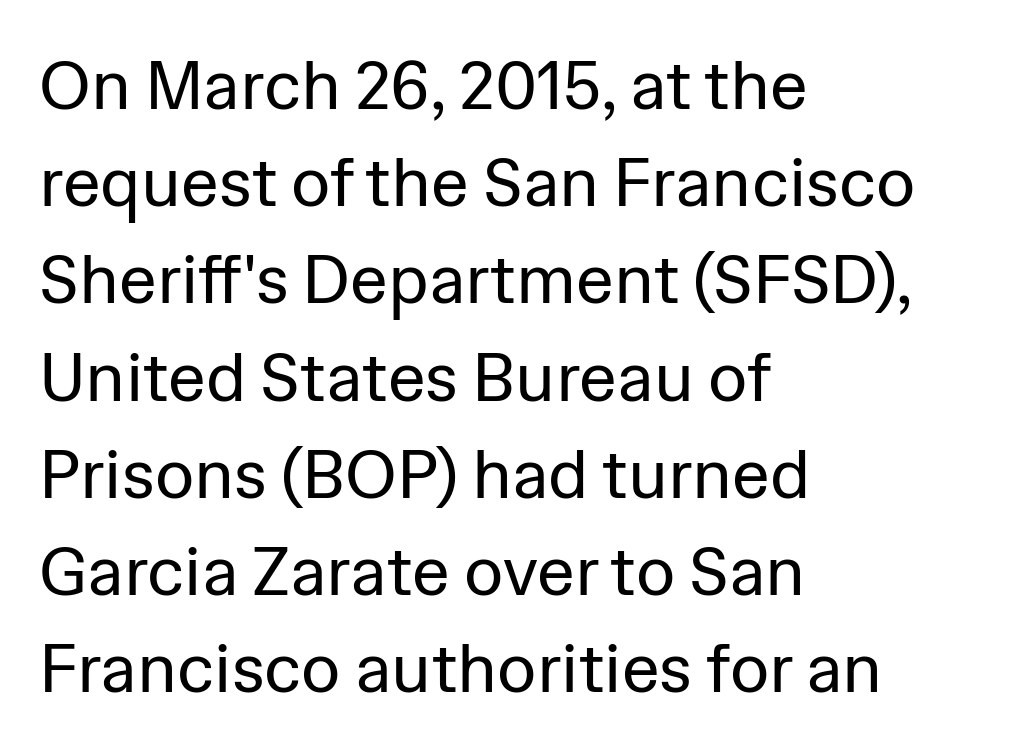
Do the characters align in a grid? No, the font is proportional. No feet cap the strokes, marking this as sans-serif type. The tracking reads as untouched default to a designer's eye. Honestly, the row spacing looks completely unremarkable. This rendering features lettering with no underline.
